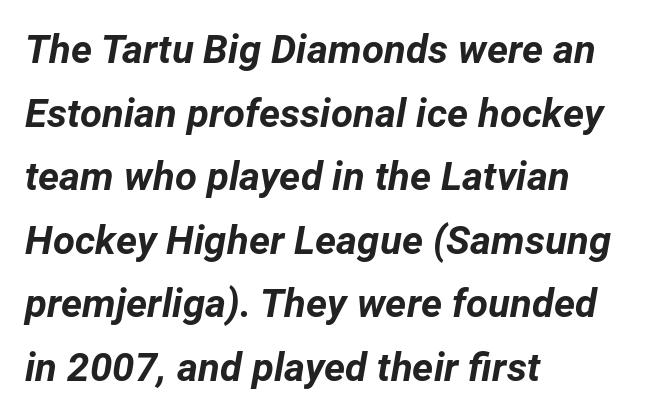
Just letters on the line, the space beneath them empty. Reading down the block, your eye returns to a fixed left position each line. Each glyph is drawn with heavy, bold strokes. The axis of the letterforms is tilted away from vertical. Tracking value appears to be zero — textbook default spacing.
